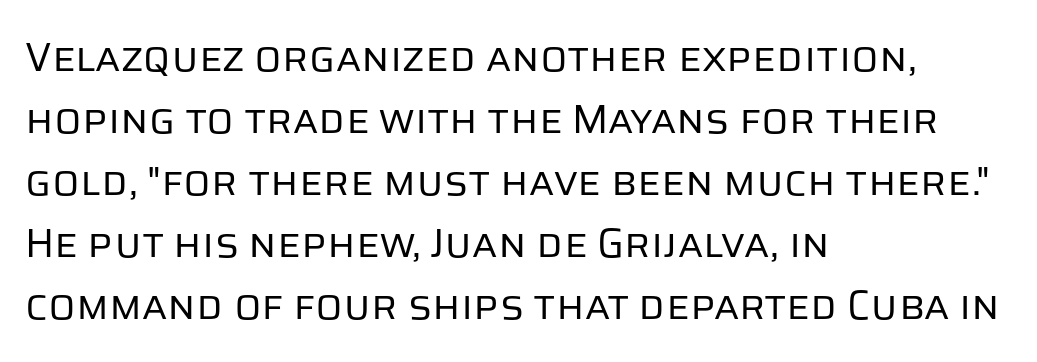
This sample keeps an unexceptional amount of space between lines. Letters have the restrained weight of plain body copy at most. The rendering uses natural spacing where letterforms have individual widths. Left-aligned paragraph, ragged on the right. Here the glyphs are tracked normally, forming tight word shapes.
